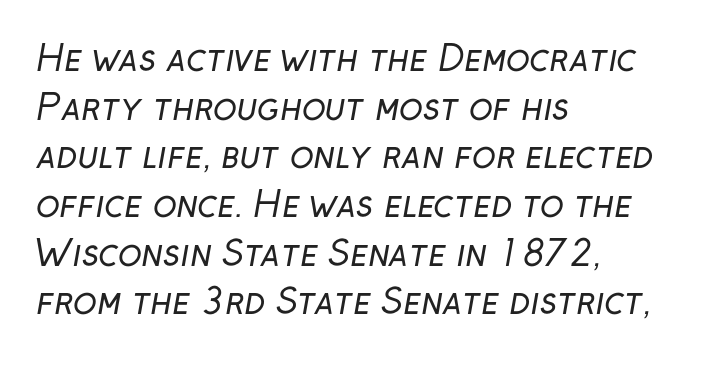
{"serif": "no", "bold": "no", "weight": "regular", "width": "normal", "stroke_contrast": "low", "x_height": "medium", "monospaced": "no", "underline": "no", "align": "left", "line_spacing": "normal", "line_spacing_ratio": 1.39, "letter_spacing": "normal", "letter_spacing_em": 0.0, "glyph_px": 35}
